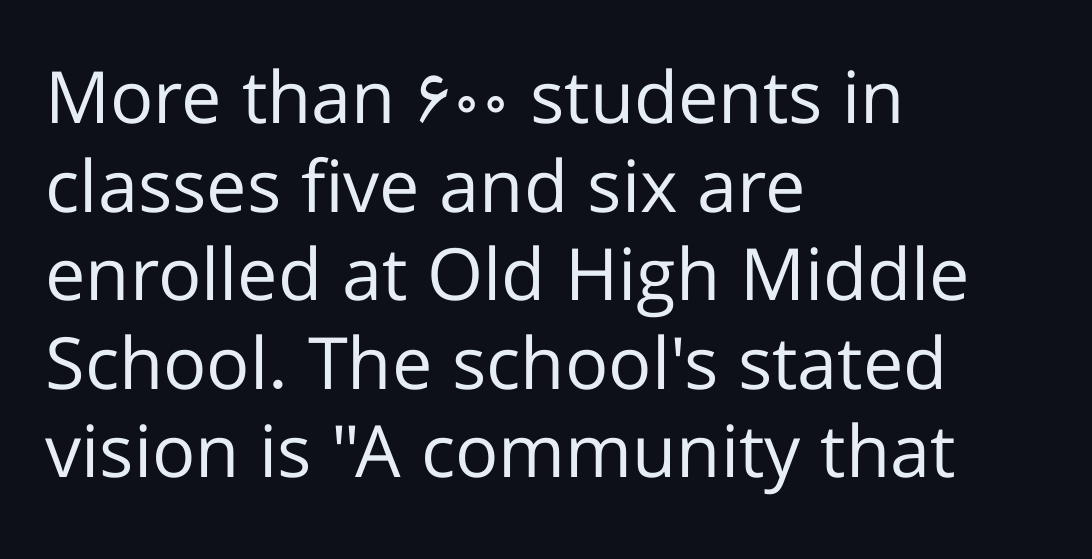
Q: Is the text bold? A: No.
Q: Is the text italic (slanted)? A: No, it is upright.
Q: Is the typeface a serif or a sans-serif typeface? A: Sans-serif.
Q: Is the text underlined? A: No.
Q: How is the paragraph aligned? A: Left-aligned.
Q: Is the spacing between letters normal or unusually wide? A: Normal.
Q: Width (condensed, normal, or wide)? A: Normal.
Q: Stroke contrast? A: Low.
Q: x-height? A: Medium.
Q: Monospaced? A: No.
